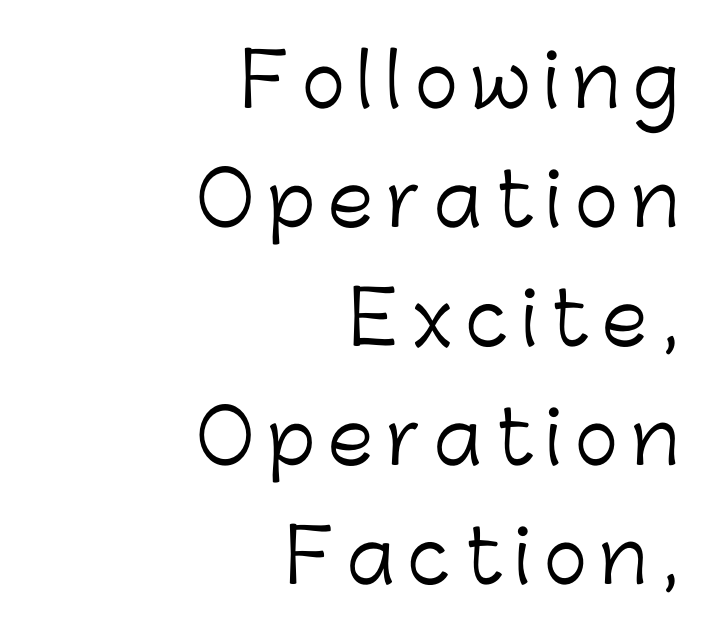
The image shows 73 px light sans-serif type, upright; set right-aligned, normal line spacing (1.63x), not underlined; low stroke contrast and a medium x-height.
